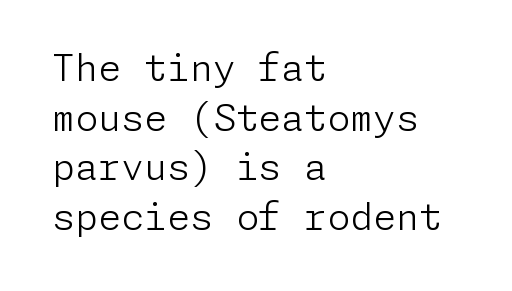
The image shows 37 px light sans-serif type, upright; set left-aligned, normal line spacing (1.34x), normal letter spacing, not underlined; low stroke contrast and a medium x-height.
